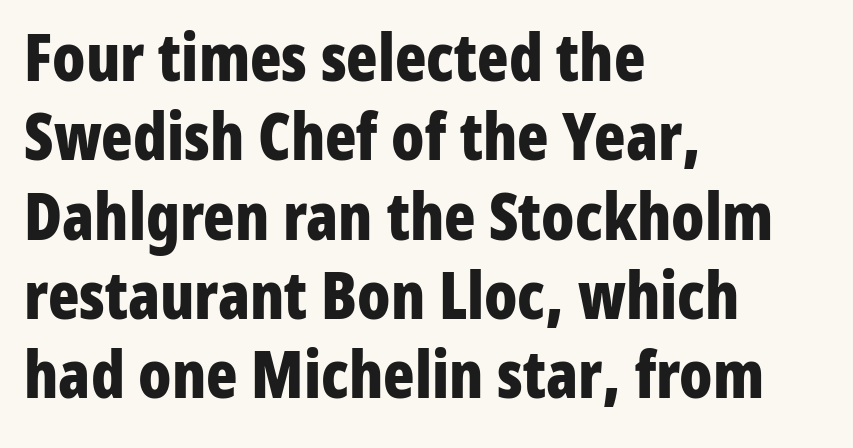
Descenders hang freely into open space. There is no visible air inserted between adjacent glyphs. Thick stems and heavy bowls — unmistakably bold. Classification — sans serif. Looks like regular typesetting: each glyph gets only the width it needs. A typesetter would mark this as roman, not italic.
